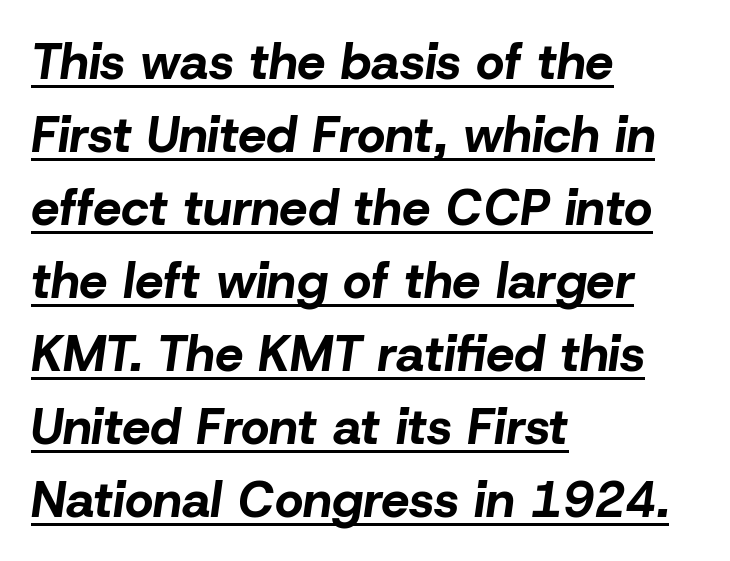
How would I describe the line gaps? Plain and ordinary. The rendering applies a slant to the glyphs. Every letter is thick-stroked: bold, no question. This sample uses plain, unmodified letter spacing.
